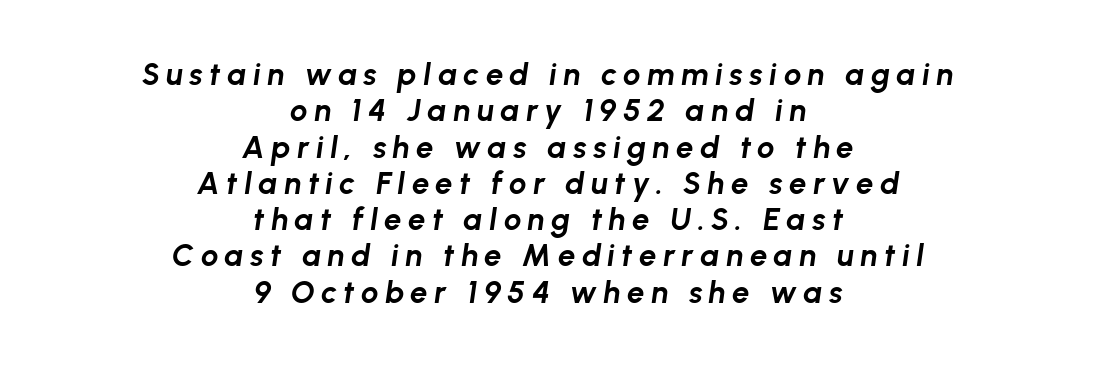
The image shows 31 px bold type, italic (leaning right); set centered, line spacing 1.17x, unusually wide letter spacing (+0.21 em), not underlined; low stroke contrast and a medium x-height.
